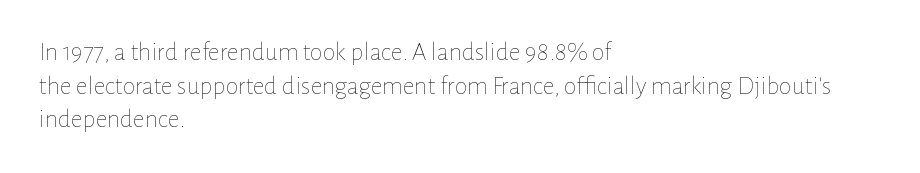
Q: Is the text bold? A: No.
Q: Is the text italic (slanted)? A: No, it is upright.
Q: Is the text underlined? A: No.
Q: How is the paragraph aligned? A: Left-aligned.
Q: Is the spacing between letters normal or unusually wide? A: Normal.
Q: Is the spacing between lines tight, normal or loose? A: Normal.
